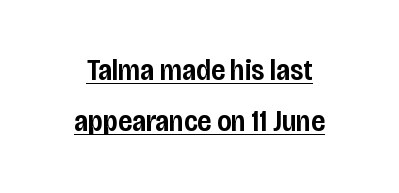
This sample uses a sans-serif face. The specimen includes a rule beneath the text block's lines. A typesetter would mark this as roman, not italic. Strokes here are thickened, but only to semibold level.
